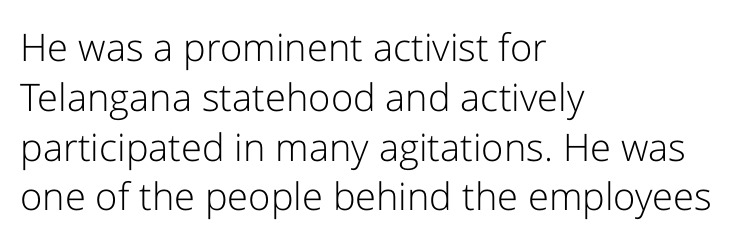
Q: Is the text bold? A: No.
Q: Is the text italic (slanted)? A: No, it is upright.
Q: Is the typeface a serif or a sans-serif typeface? A: Sans-serif.
Q: Is the text underlined? A: No.
Q: How is the paragraph aligned? A: Left-aligned.
Q: Is the spacing between letters normal or unusually wide? A: Normal.
Q: Is the spacing between lines tight, normal or loose? A: Normal.
Q: Width (condensed, normal, or wide)? A: Normal.
Q: Stroke contrast? A: Low.
Q: x-height? A: Medium.
Q: Monospaced? A: No.
